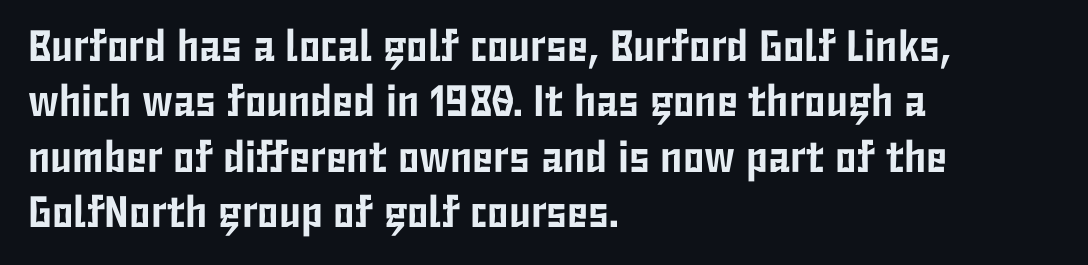
Check the space under the baseline: it is left empty. You could not count columns in this text — the font is proportionally spaced. Look at the tracking — it's just the regular setting, nothing added. Line beginnings align vertically; line endings do not. To sum up the face: it is a sans, with no serifs. The type sits square on the baseline with zero lean.
